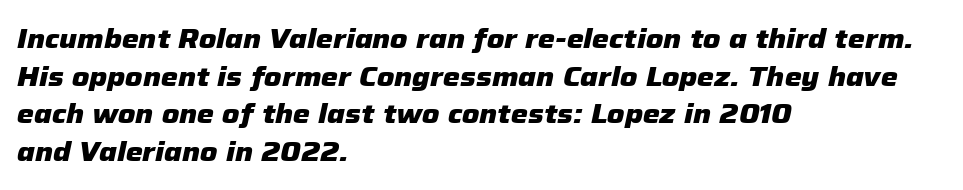
{"italic": "yes", "lean": "right", "slant_degrees": 12, "bold": "yes", "underline": "no", "align": "left", "line_spacing": "normal", "line_spacing_ratio": 1.39, "letter_spacing": "normal", "letter_spacing_em": 0.0, "glyph_px": 27}
